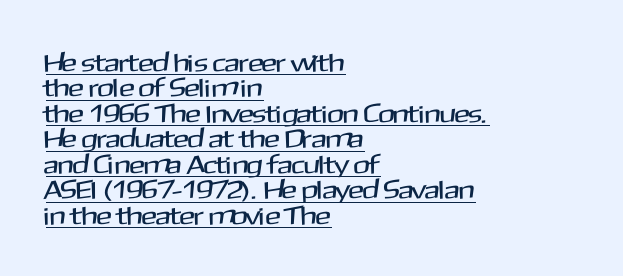
Q: Is the text italic (slanted)? A: No, it is upright.
Q: Is the text underlined? A: Yes.
Q: How is the paragraph aligned? A: Left-aligned.
Q: Is the spacing between letters normal or unusually wide? A: Normal.
Q: Is the spacing between lines tight, normal or loose? A: Tight.
